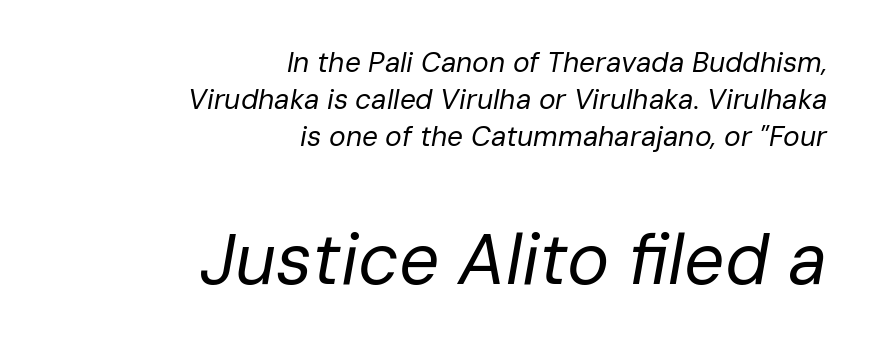
How are the letters spaced? Ordinarily, with no added tracking. The face looks like a standard text weight, possibly lighter. Here the designer chose a conventional face with non-uniform glyph widths. The text carries the slant typical of an italic or oblique font. The passage is arranged like a letterhead date or caption credit — flush right. This rendering features lettering with no underline.
